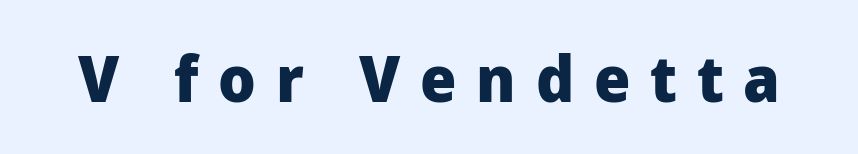
{"serif": "no", "italic": "no", "bold": "yes", "weight": "heavy", "width": "normal", "stroke_contrast": "low", "x_height": "medium", "monospaced": "no", "underline": "no", "letter_spacing": "wide", "letter_spacing_em": 0.31, "glyph_px": 64}
